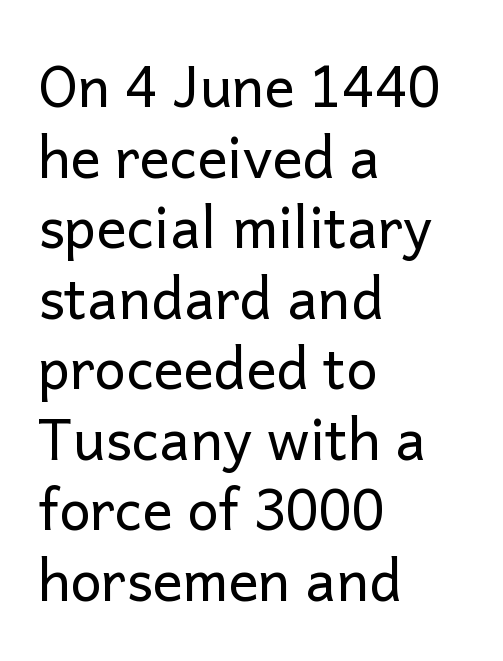
The image shows 56 px regular-weight sans-serif type, upright; set left-aligned, normal line spacing (1.26x), normal letter spacing, not underlined; low stroke contrast and a medium x-height.
